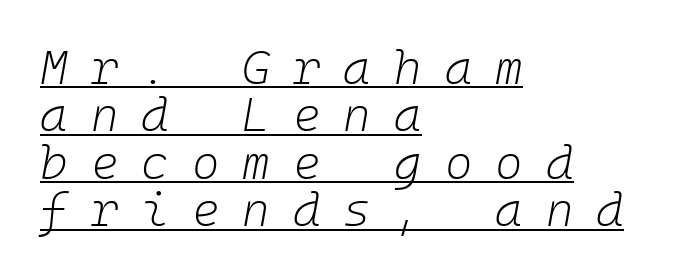
{"italic": "yes", "lean": "right", "slant_degrees": 10, "bold": "no", "weight": "light", "width": "normal", "stroke_contrast": "low", "x_height": "medium", "underline": "yes", "align": "left", "line_spacing": "tight", "line_spacing_ratio": 1.01, "letter_spacing": "wide", "letter_spacing_em": 0.49, "glyph_px": 47}
